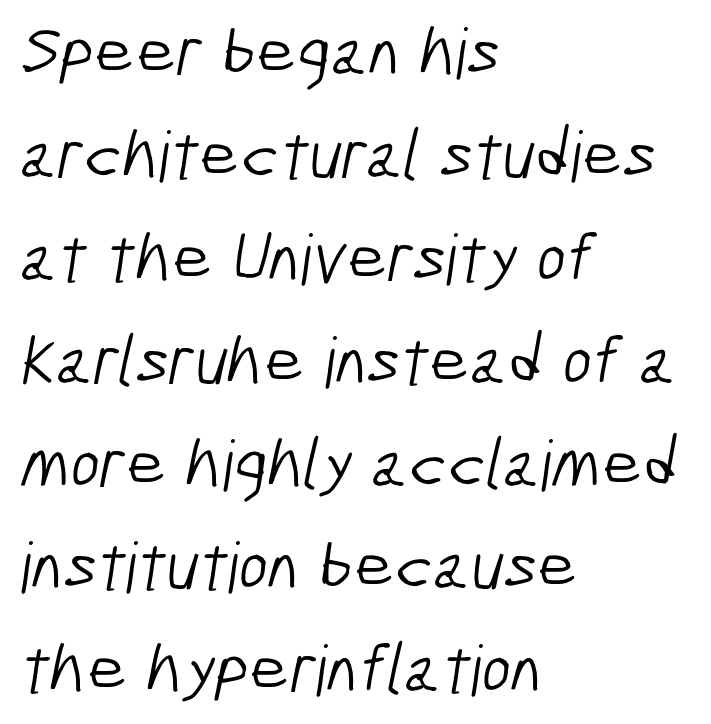
Q: Is the text bold? A: No.
Q: Is the typeface a serif or a sans-serif typeface? A: Sans-serif.
Q: Is the text underlined? A: No.
Q: How is the paragraph aligned? A: Left-aligned.
Q: Is the spacing between letters normal or unusually wide? A: Normal.
Q: Is the spacing between lines tight, normal or loose? A: Normal.
Q: Width (condensed, normal, or wide)? A: Condensed.
Q: Stroke contrast? A: Low.
Q: x-height? A: Medium.
Q: Monospaced? A: No.
